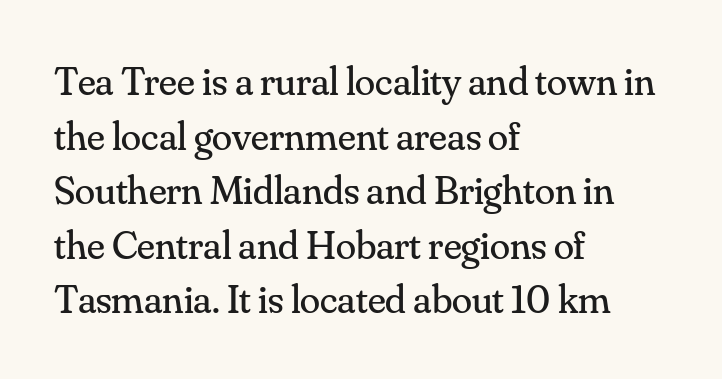
{"serif": "yes", "italic": "no", "bold": "no", "weight": "regular", "width": "normal", "stroke_contrast": "medium", "x_height": "small", "monospaced": "no", "underline": "no", "align": "left", "line_spacing": "normal", "line_spacing_ratio": 1.33, "letter_spacing": "normal", "letter_spacing_em": 0.0, "glyph_px": 41}
